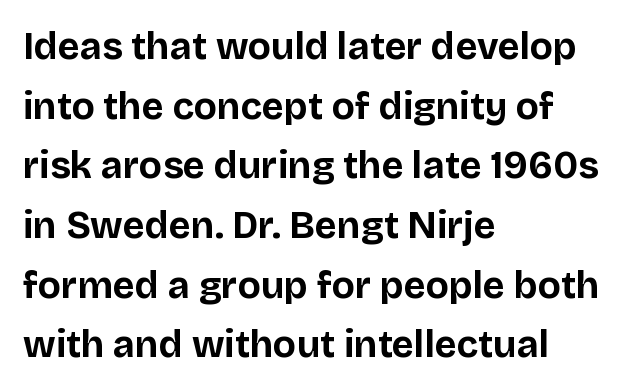
Q: Is the text bold? A: Yes.
Q: Is the text italic (slanted)? A: No, it is upright.
Q: Is the typeface a serif or a sans-serif typeface? A: Sans-serif.
Q: Is the text underlined? A: No.
Q: How is the paragraph aligned? A: Left-aligned.
Q: Is the spacing between letters normal or unusually wide? A: Normal.
Q: Is the spacing between lines tight, normal or loose? A: Normal.
Q: Width (condensed, normal, or wide)? A: Normal.
Q: Stroke contrast? A: Low.
Q: x-height? A: Large.
Q: Monospaced? A: No.
